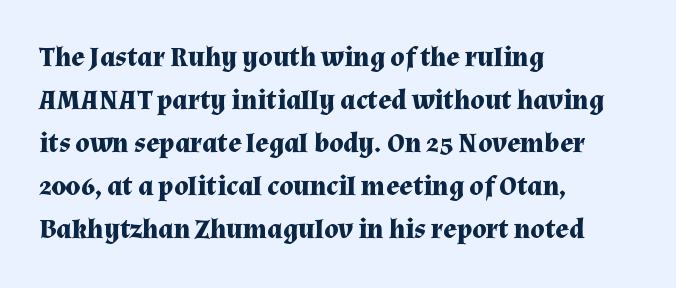
{"serif": "yes", "italic": "no", "bold": "yes", "weight": "bold", "width": "normal", "stroke_contrast": "medium", "x_height": "medium", "monospaced": "no", "underline": "no", "align": "left", "line_spacing": "normal", "line_spacing_ratio": 1.54, "letter_spacing": "normal", "letter_spacing_em": 0.0, "glyph_px": 28}
